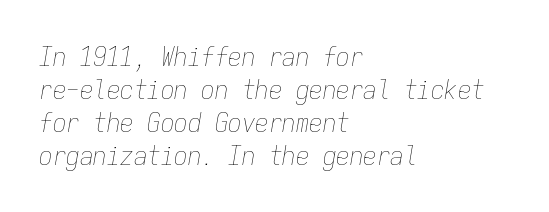
Letter spacing: default. No chunkiness to these letters — they're not bold. Letters rest on an invisible, unmarked baseline. The ragged edge is on the right, which tells us the setting is flush left.
